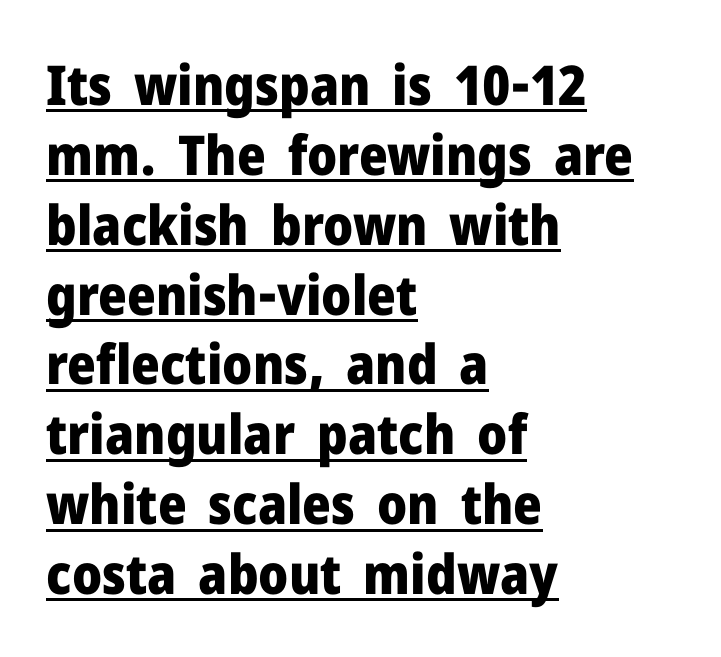
{"serif": "no", "italic": "no", "bold": "yes", "weight": "heavy", "width": "normal", "stroke_contrast": "low", "x_height": "medium", "monospaced": "no", "underline": "yes", "align": "left", "line_spacing": "normal", "line_spacing_ratio": 1.27, "letter_spacing": "normal", "letter_spacing_em": 0.0, "glyph_px": 55}
